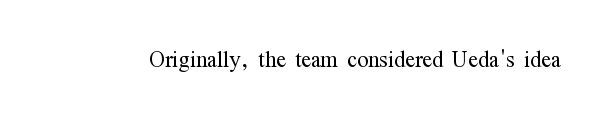
{"serif": "yes", "italic": "no", "bold": "no", "weight": "light", "width": "condensed", "stroke_contrast": "medium", "x_height": "medium", "monospaced": "no", "underline": "no", "letter_spacing": "normal", "letter_spacing_em": 0.0, "glyph_px": 29}
